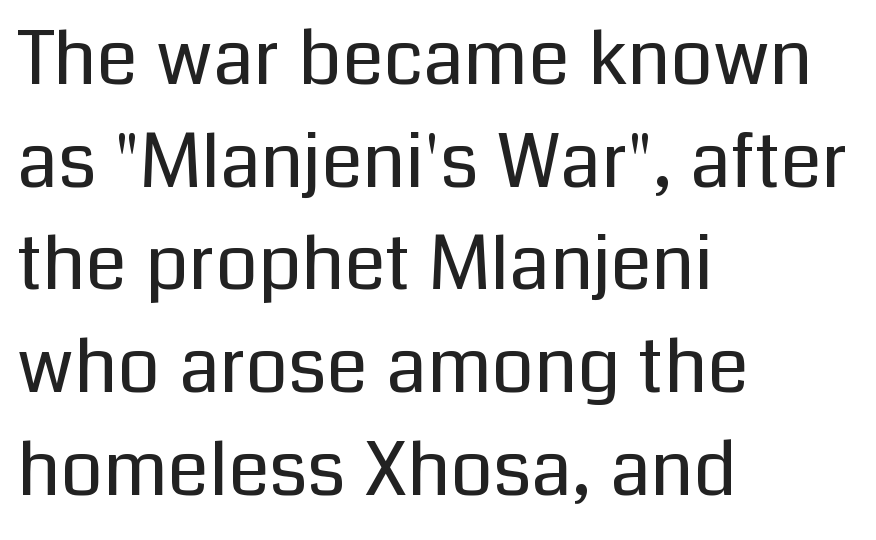
Words appear dense and cohesive because spacing is normal. Varying glyph widths throughout — classic text-font behaviour. These lines were composed using upright roman letters. Type style note: lacks serifs. Leading: standard. The zone under the glyphs is completely vacant.
